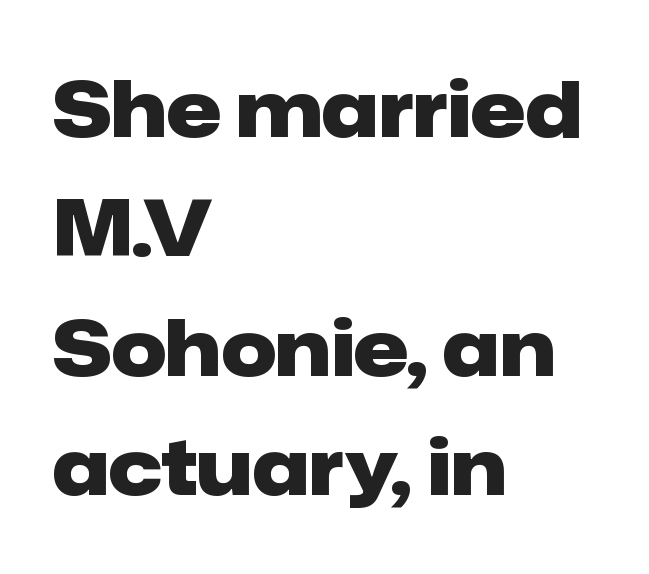
Q: Is the text bold? A: Yes.
Q: Is the text italic (slanted)? A: No, it is upright.
Q: Is the typeface a serif or a sans-serif typeface? A: Sans-serif.
Q: Is the text underlined? A: No.
Q: How is the paragraph aligned? A: Left-aligned.
Q: Is the spacing between letters normal or unusually wide? A: Normal.
Q: Is the spacing between lines tight, normal or loose? A: Normal.
Q: Width (condensed, normal, or wide)? A: Normal.
Q: Stroke contrast? A: Low.
Q: x-height? A: Medium.
Q: Monospaced? A: No.
